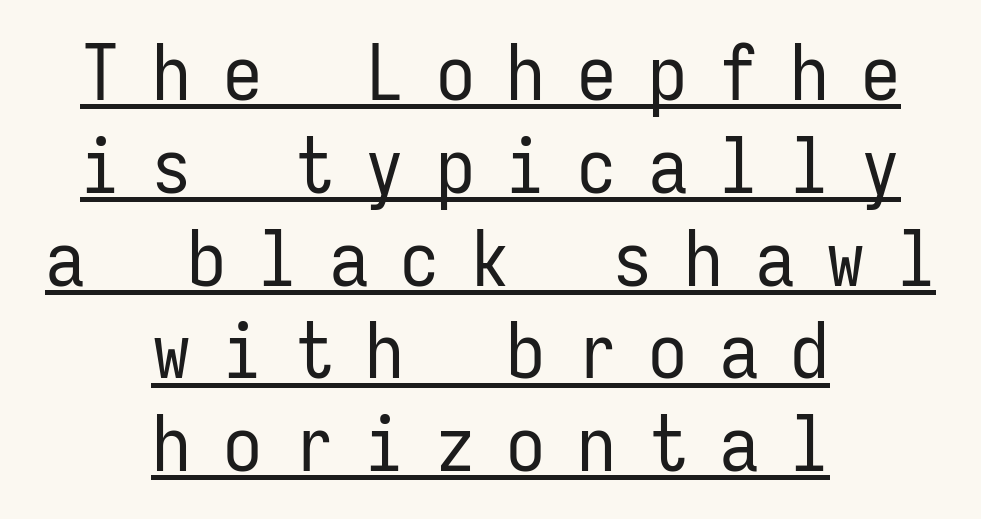
Q: Is the text bold? A: No.
Q: Is the text italic (slanted)? A: No, it is upright.
Q: Is the typeface a serif or a sans-serif typeface? A: Sans-serif.
Q: Is the text underlined? A: Yes.
Q: How is the paragraph aligned? A: Centered.
Q: Is the spacing between letters normal or unusually wide? A: Unusually wide.
Q: Width (condensed, normal, or wide)? A: Condensed.
Q: Stroke contrast? A: Low.
Q: x-height? A: Medium.
Q: Monospaced? A: Yes.
